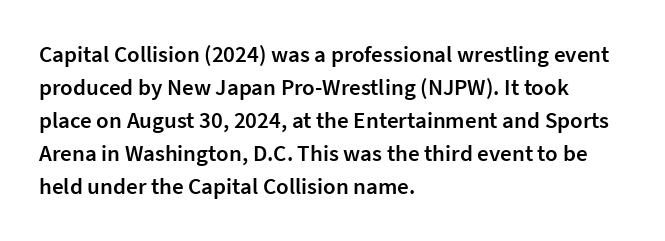
{"italic": "no", "bold": "semi", "underline": "no", "align": "left", "line_spacing": "normal", "line_spacing_ratio": 1.44, "letter_spacing": "normal", "letter_spacing_em": 0.0, "glyph_px": 23}
